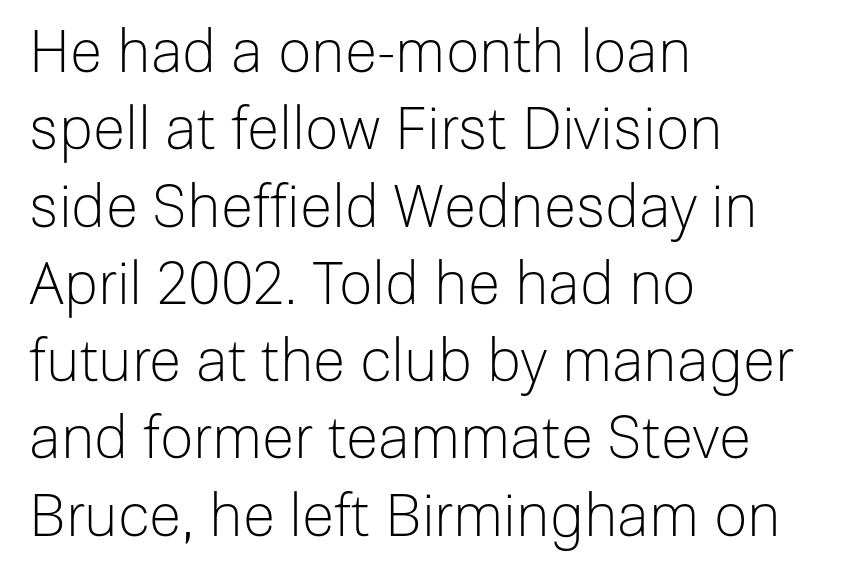
The image shows 59 px light sans-serif type, upright; set left-aligned, normal line spacing (1.31x), normal letter spacing, not underlined; low stroke contrast and a medium x-height.
